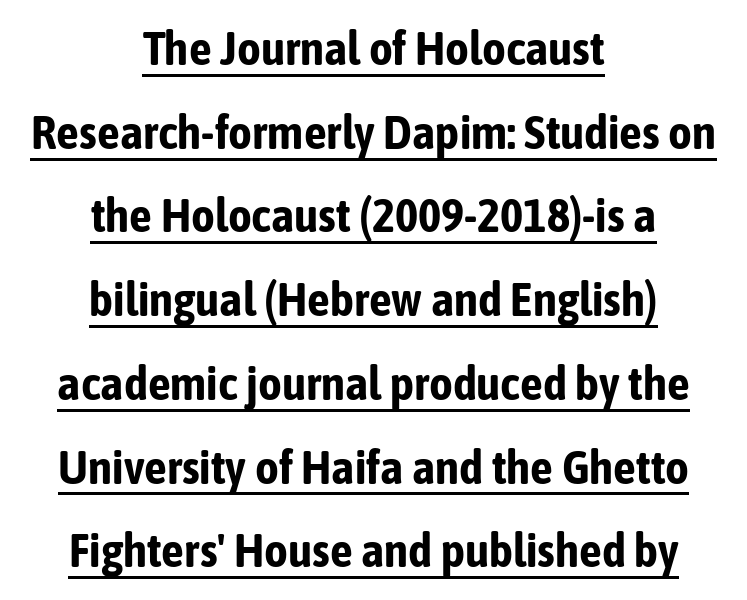
In terms of letterspacing, this is plain default setting. Nope, no serifs anywhere on these letters. Think of a printed novel: that variable character pitch is what you see here. The sample's only ornament is a line tracing under the words.
